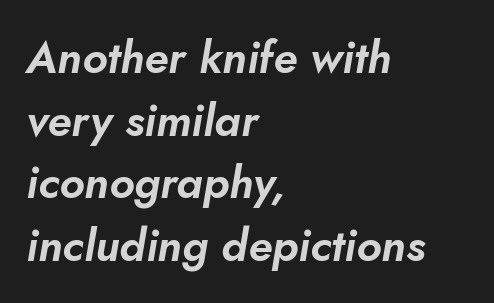
Q: Is the text italic (slanted)? A: Yes, it leans right by about 10 degrees.
Q: Is the text underlined? A: No.
Q: How is the paragraph aligned? A: Left-aligned.
Q: Is the spacing between letters normal or unusually wide? A: Normal.
Q: Is the spacing between lines tight, normal or loose? A: Normal.
Q: Width (condensed, normal, or wide)? A: Normal.
Q: Stroke contrast? A: Low.
Q: x-height? A: Small.
Q: Monospaced? A: No.
